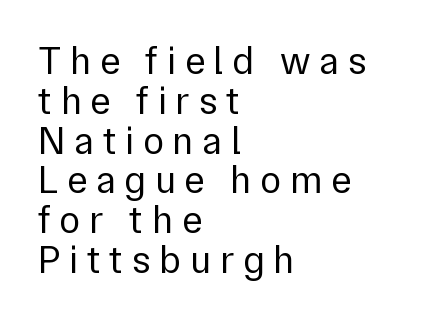
{"serif": "no", "italic": "no", "bold": "no", "weight": "regular", "width": "normal", "stroke_contrast": "low", "x_height": "medium", "monospaced": "no", "underline": "no", "align": "left", "line_spacing": "tight", "line_spacing_ratio": 1.02, "letter_spacing": "wide", "letter_spacing_em": 0.22, "glyph_px": 39}
